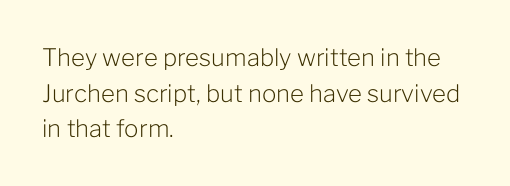
The image shows 24 px text type, upright; set left-aligned, normal line spacing (1.48x), normal letter spacing, not underlined.
